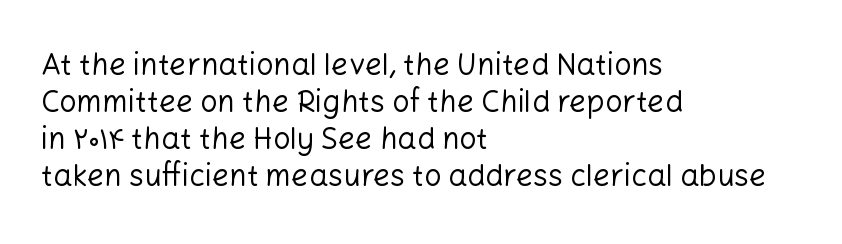
{"serif": "no", "italic": "no", "bold": "no", "weight": "regular", "width": "normal", "stroke_contrast": "low", "x_height": "medium", "monospaced": "no", "underline": "no", "align": "left", "line_spacing_ratio": 1.23, "letter_spacing": "normal", "letter_spacing_em": 0.0, "glyph_px": 30}
